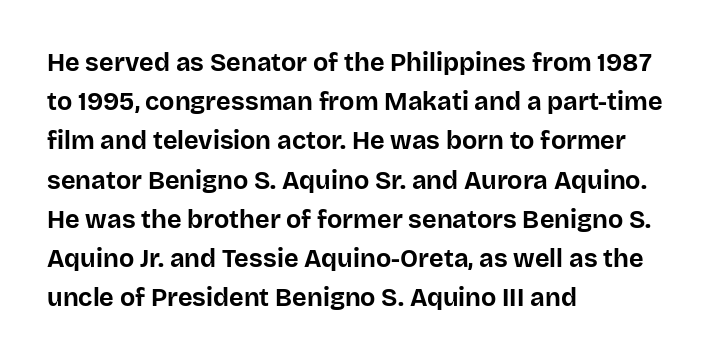
The image shows 25 px bold type, upright; set left-aligned, normal line spacing (1.57x), normal letter spacing, not underlined.
